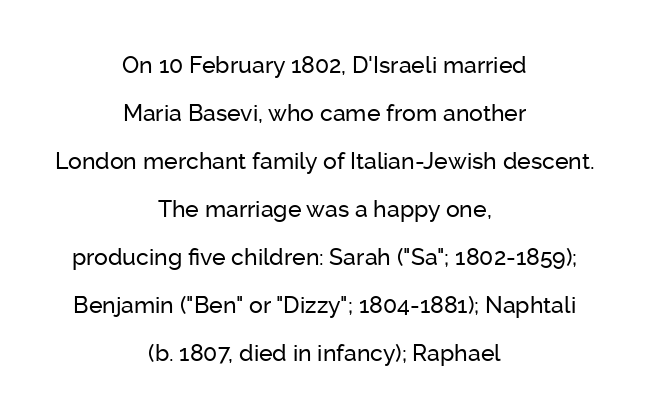
The image shows 23 px text type, upright; set centered, loose line spacing (2.09x), normal letter spacing, not underlined.
